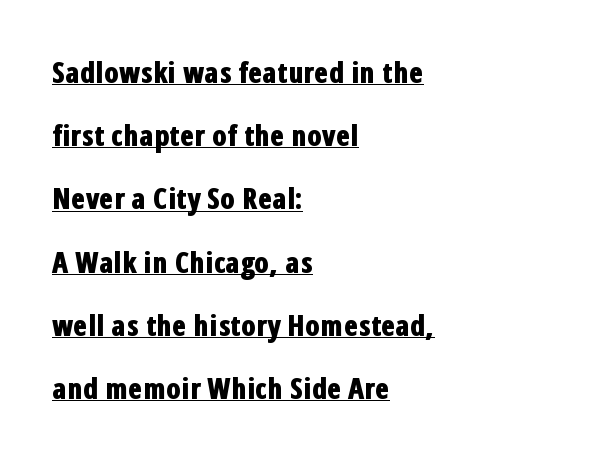
The string is rendered with underlining switched on. Posture: vertical. Each letter's strokes conclude bluntly, with no projecting serifs. This sample has the flowing, uneven cadence of proportional lettering.
